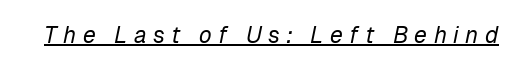
{"italic": "yes", "lean": "right", "slant_degrees": 12, "bold": "no", "underline": "yes", "letter_spacing": "wide", "letter_spacing_em": 0.28, "glyph_px": 23}
